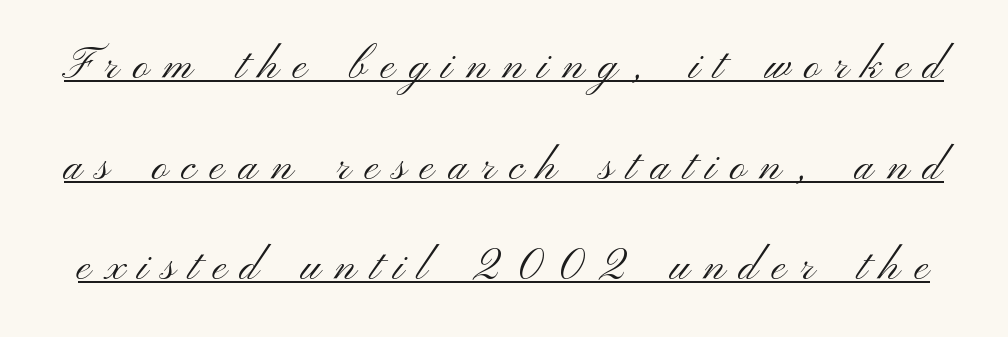
The image shows 43 px light, wide sans-serif type; set loose line spacing (2.34x), unusually wide letter spacing (+0.33 em), underlined; medium stroke contrast and a small x-height.
